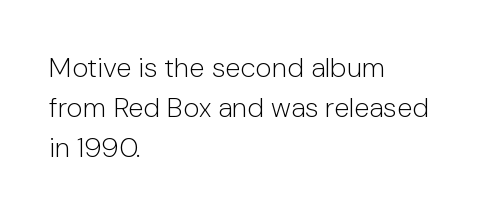
Underlining? Definitely not there. Whoever set this chose a conventional vertical rhythm. Think standard paragraph weight, or any step lighter than that. The type is set solid horizontally, with unmodified tracking. Each letter keeps its own natural width here, so spacing adapts to shape.
